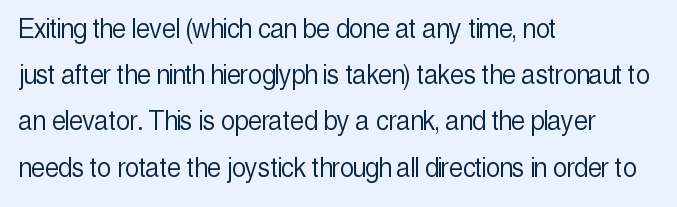
Bare-footed words on every line. This reads as an unemphasized weight, regular at the heaviest. These lines are set flush left with a ragged right edge. In terms of letterspacing, this is plain default setting. Nope, not italic — everything's standing straight.
